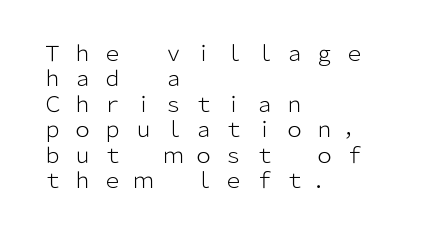
{"italic": "no", "bold": "no", "underline": "no", "align": "left", "line_spacing_ratio": 1.21, "letter_spacing": "wide", "letter_spacing_em": 0.44, "glyph_px": 21}
